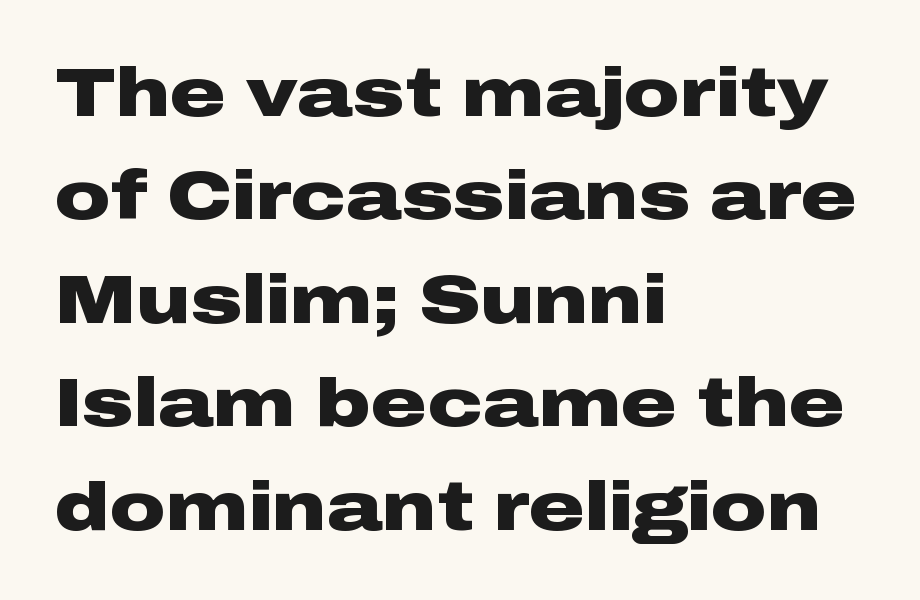
Horizontal bands of white between lines are of average thickness. Notice how thick the strokes are: this is what a full bold looks like. The passage shown is typed in a proportional face where columns would drift. Characters follow at the spacing the type designer built in. Nope, not italic — everything's standing straight. Rule under the text: the space is simply empty.
